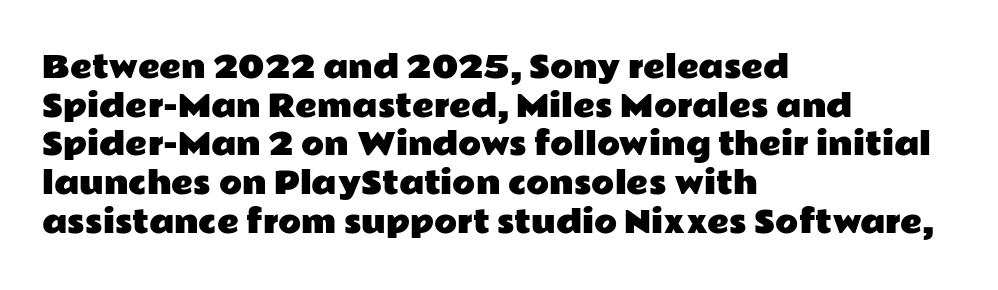
{"serif": "no", "italic": "no", "width": "wide", "stroke_contrast": "low", "x_height": "medium", "monospaced": "no", "underline": "no", "align": "left", "line_spacing": "normal", "line_spacing_ratio": 1.29, "letter_spacing": "normal", "letter_spacing_em": 0.0, "glyph_px": 30}
